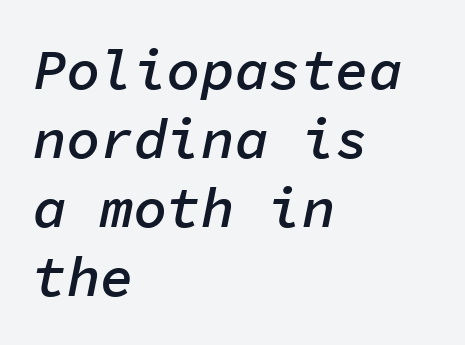
Q: Is the text bold? A: Semi-bold.
Q: Is the text italic (slanted)? A: Yes, it leans right by about 11 degrees.
Q: Is the text underlined? A: No.
Q: How is the paragraph aligned? A: Left-aligned.
Q: Is the spacing between letters normal or unusually wide? A: Normal.
Q: Width (condensed, normal, or wide)? A: Normal.
Q: Stroke contrast? A: Low.
Q: x-height? A: Medium.
Q: Monospaced? A: Yes.
